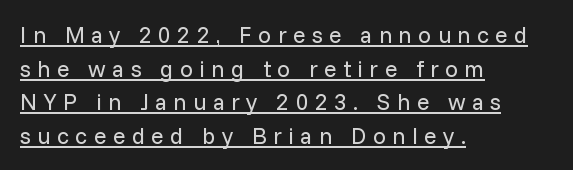
{"italic": "no", "bold": "no", "underline": "yes", "align": "left", "line_spacing": "normal", "line_spacing_ratio": 1.46, "letter_spacing": "wide", "letter_spacing_em": 0.28, "glyph_px": 23}
